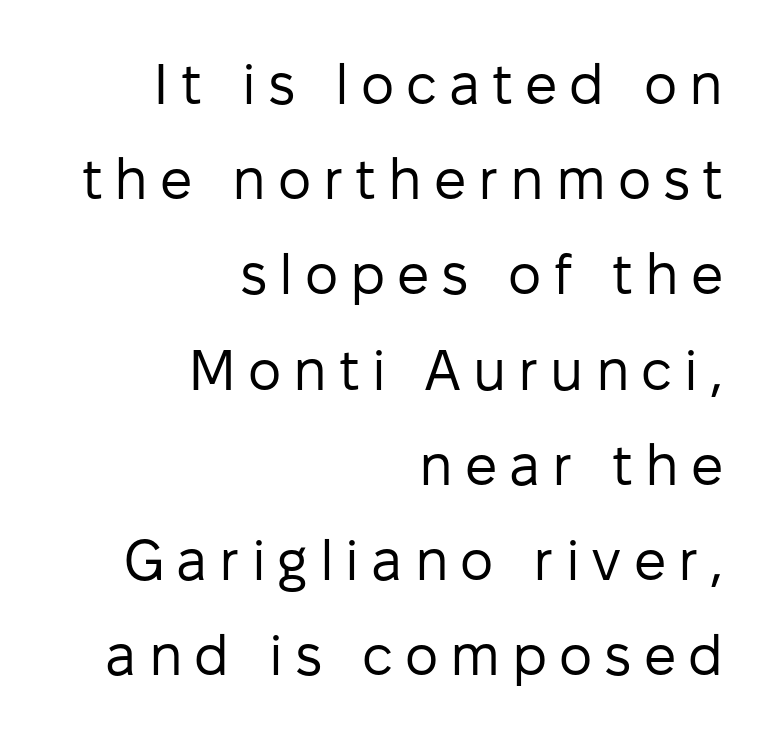
Caption: face not bold, strokes unweighted. Students, observe: this is what conventionally led text looks like. To sum up the face: it is a sans, with no serifs. Inter-character spacing is expanded well beyond the font's built-in metrics. Bare-footed words on every line. In terms of posture, this sample is upright.
